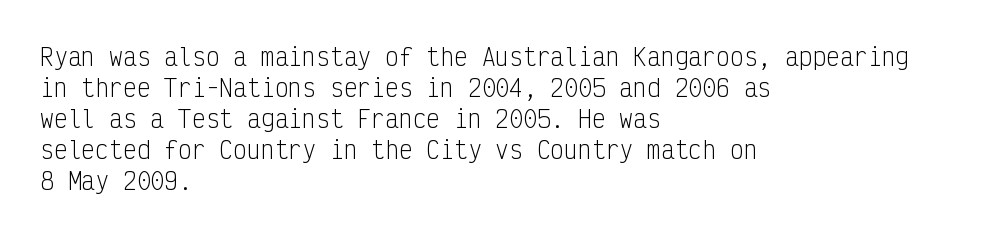
Q: Is the text bold? A: No.
Q: Is the text italic (slanted)? A: No, it is upright.
Q: Is the text underlined? A: No.
Q: How is the paragraph aligned? A: Left-aligned.
Q: Is the spacing between letters normal or unusually wide? A: Normal.
Q: Is the spacing between lines tight, normal or loose? A: Normal.
